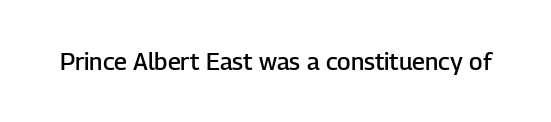
The image shows 24 px text type, upright; set normal letter spacing, not underlined.
